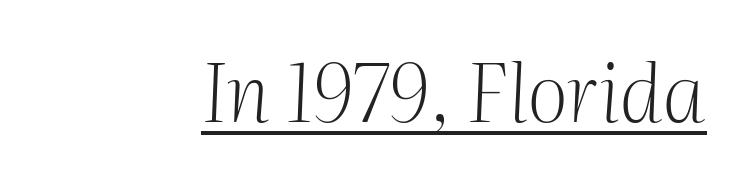
Yep, that's italic — everything's leaning. These lines are set flush right with a ragged left edge. No extra tracking has been applied to these lines. Look at the bottom of the vertical strokes: they flare into serifs here. This reads as an unemphasized weight, regular at the heaviest.
